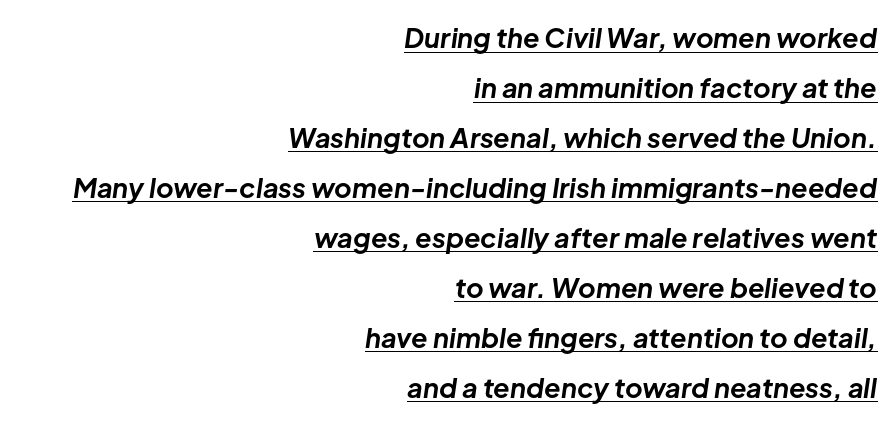
The image shows 27 px bold type, italic (leaning right); set right-aligned, line spacing 1.85x, normal letter spacing, underlined.
